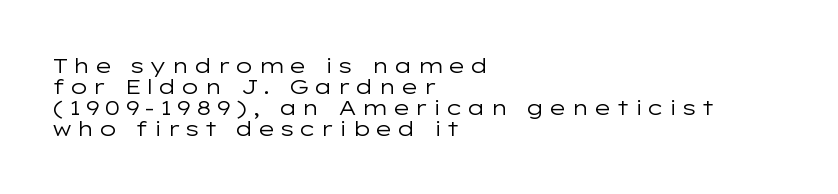
{"italic": "no", "bold": "no", "underline": "no", "align": "left", "line_spacing": "tight", "line_spacing_ratio": 1.0, "glyph_px": 21}
